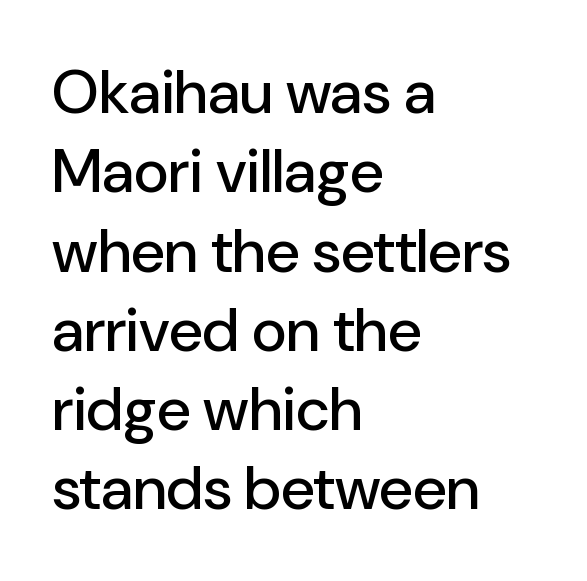
If you drew a ruler down the left edge, every line would touch it. Glyph-to-glyph distance matches everyday printed text. A roman cut, with each character standing at attention. Think of a printed novel: that variable character pitch is what you see here. Descenders hang freely into open space. The rendering uses a moderate line-height, typical for paragraphs.
